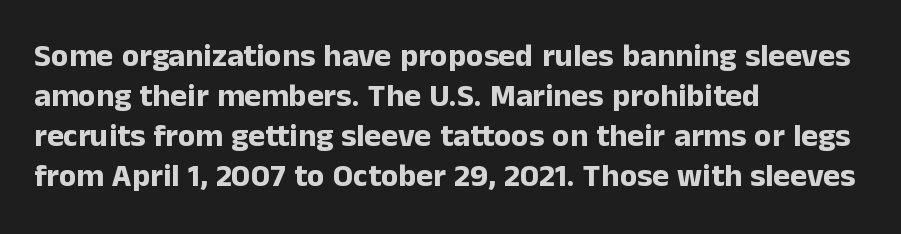
The image shows 32 px bold sans-serif type, upright; set left-aligned, normal line spacing (1.25x), normal letter spacing, not underlined; low stroke contrast and a medium x-height.
